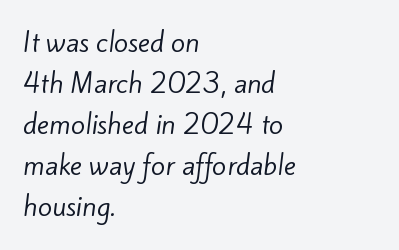
Layout note: lines flush left. Stroke mass is kept to a normal reading level or below. Each word holds together tightly as a unit, with standard inter-letter gaps. The passage shown stacks its lines at a standard gap.
